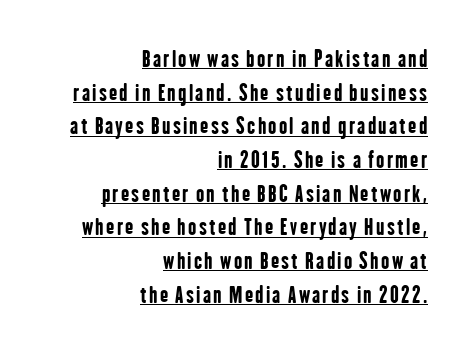
{"italic": "no", "bold": "yes", "underline": "yes", "align": "right", "line_spacing": "normal", "line_spacing_ratio": 1.53, "glyph_px": 22}
